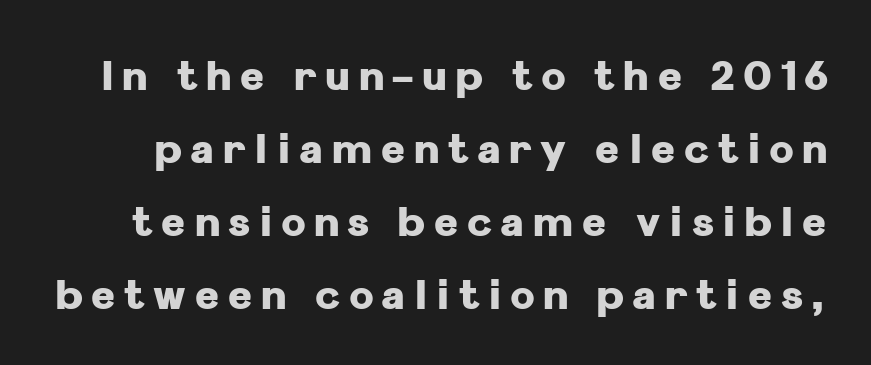
{"serif": "no", "italic": "no", "bold": "yes", "weight": "heavy", "width": "normal", "stroke_contrast": "low", "x_height": "medium", "monospaced": "no", "underline": "no", "line_spacing_ratio": 1.78, "letter_spacing": "wide", "letter_spacing_em": 0.21, "glyph_px": 41}
